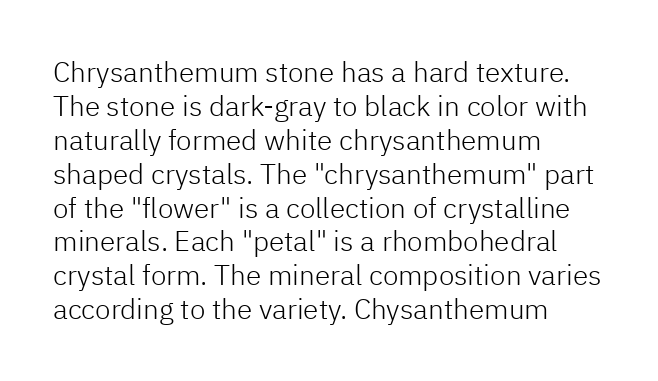
Spacing verdict: proportional, widths tailored to each character. Unbolded letterforms with no extra heft. Is the block centered? No — it sits flush against the left margin. Words appear dense and cohesive because spacing is normal. Nope, not italic — everything's standing straight. Are there feet on the stems? There aren't — it's a sans.
